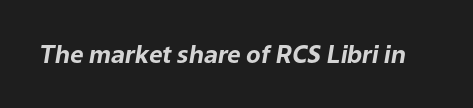
Does the weight exceed regular? Yes, all the way to bold. The text carries the slant typical of an italic or oblique font. This rendering leaves character spacing at its baseline value. Descender tails drop into unmarked territory.
